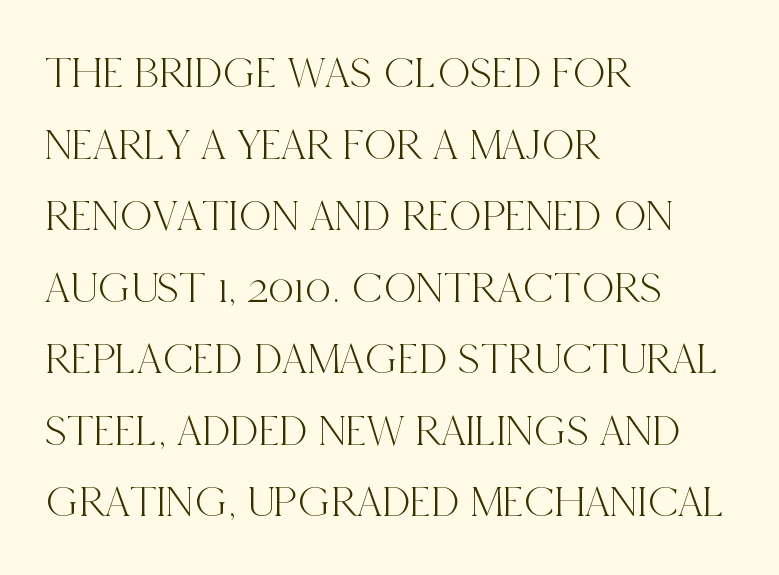
These lines are set flush left with a ragged right edge. Does extra space separate the letters? No, they use regular spacing. Regular leading. Think of a printed novel: that variable character pitch is what you see here. Descenders hang freely into open space. The type sits square on the baseline with zero lean.
